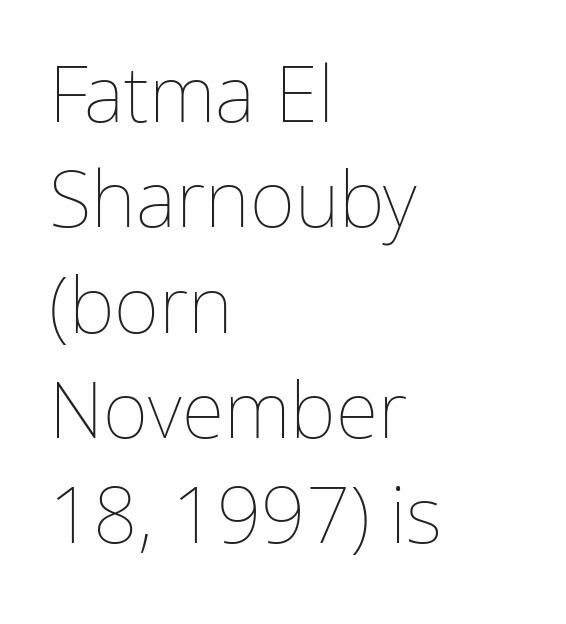
Which margin do the lines hug? The left one — the right edge is uneven. Letter spacing: default. The characters are drawn with everyday or finer stroke widths. Notice how descenders clear the ascenders below comfortably — that's standard leading. Notice how the stems are strictly vertical — no italics here.
